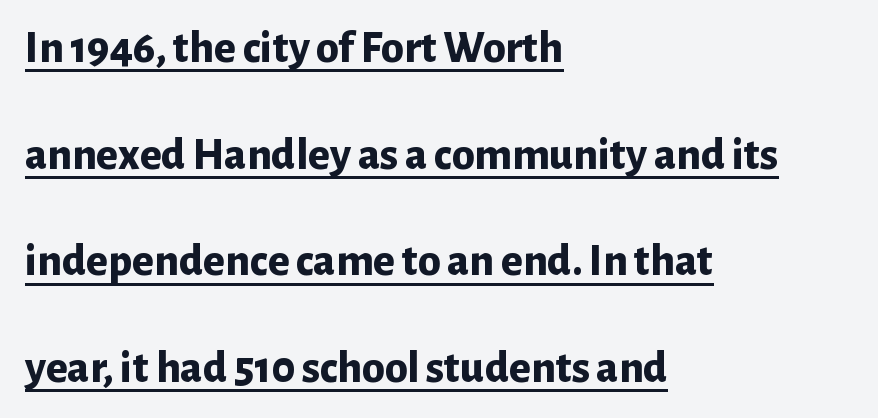
{"serif": "no", "italic": "no", "bold": "yes", "weight": "bold", "width": "normal", "stroke_contrast": "low", "x_height": "medium", "monospaced": "no", "underline": "yes", "align": "left", "line_spacing": "loose", "line_spacing_ratio": 2.32, "letter_spacing": "normal", "letter_spacing_em": 0.0, "glyph_px": 46}
